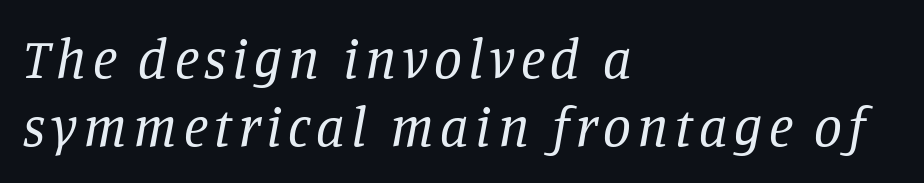
Slanted lettering throughout. The glyphs in this specimen are seriffed. A clean baseline with only descenders dipping below it. The passage shown is not bold in any degree.
